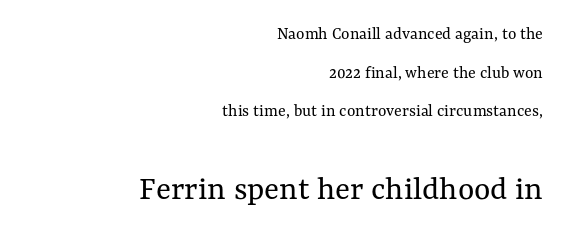
{"italic": "no", "bold": "no", "weight": "regular", "width": "normal", "stroke_contrast": "medium", "x_height": "medium", "monospaced": "no", "underline": "no", "align": "right", "line_spacing": "loose", "line_spacing_ratio": 2.14, "letter_spacing": "normal", "letter_spacing_em": 0.0, "larger_block": "second", "size_ratio": 1.94, "glyph_px": 35}
